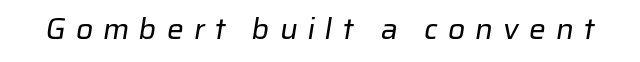
The image shows 30 px regular-weight sans-serif type; set unusually wide letter spacing (+0.33 em), not underlined; low stroke contrast and a medium x-height.
